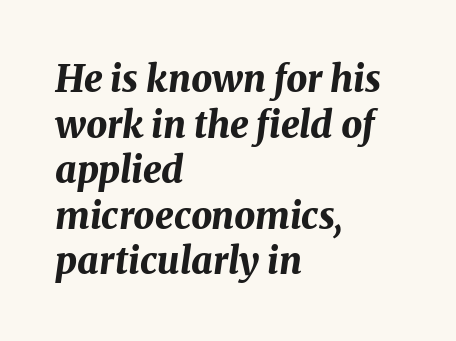
The image shows 37 px bold type, italic (leaning right); set left-aligned, line spacing 1.23x, normal letter spacing, not underlined; medium stroke contrast and a medium x-height.
